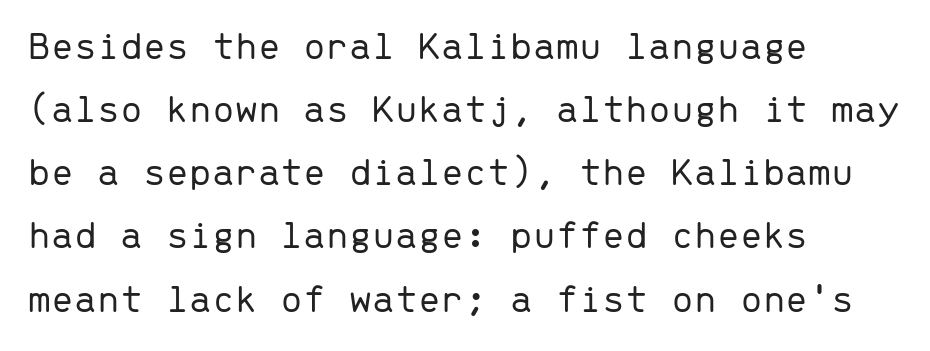
The image shows 41 px light sans-serif type, upright, monospaced; set left-aligned, normal line spacing (1.54x), normal letter spacing, not underlined; low stroke contrast and a medium x-height.
